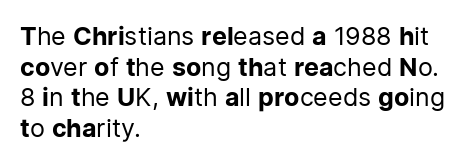
The letters look calm and open, with moderate or lighter stems. Descenders are the only things crossing below the line. Left-aligned paragraph, ragged on the right. Short note: letters normally spaced.
